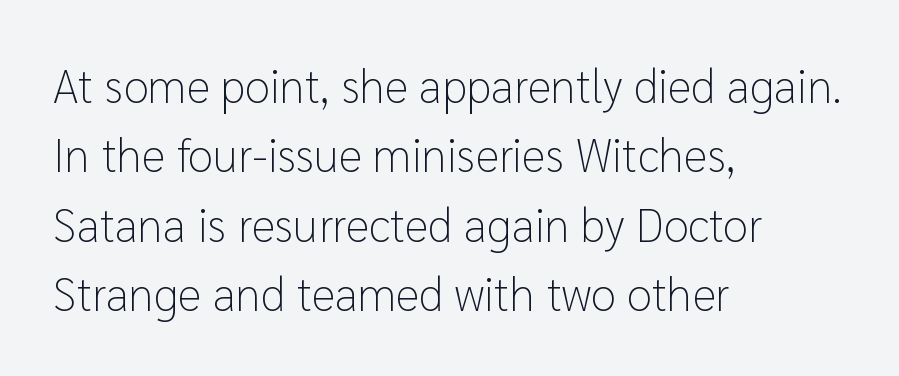
The image shows 46 px light sans-serif type, upright; set left-aligned, normal line spacing (1.51x), normal letter spacing, not underlined; low stroke contrast and a medium x-height.
